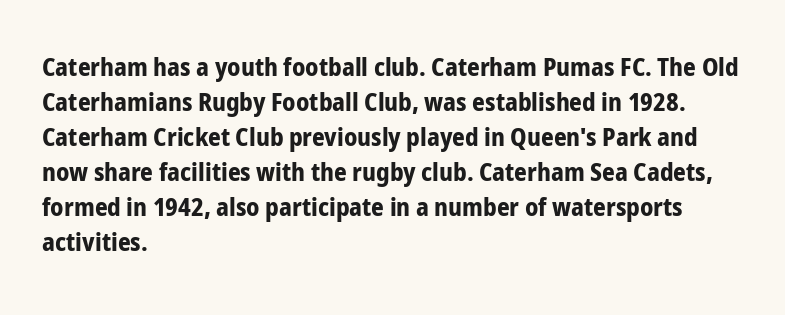
Q: Is the text bold? A: Yes.
Q: Is the text italic (slanted)? A: No, it is upright.
Q: Is the text underlined? A: No.
Q: How is the paragraph aligned? A: Left-aligned.
Q: Is the spacing between letters normal or unusually wide? A: Normal.
Q: Is the spacing between lines tight, normal or loose? A: Normal.
